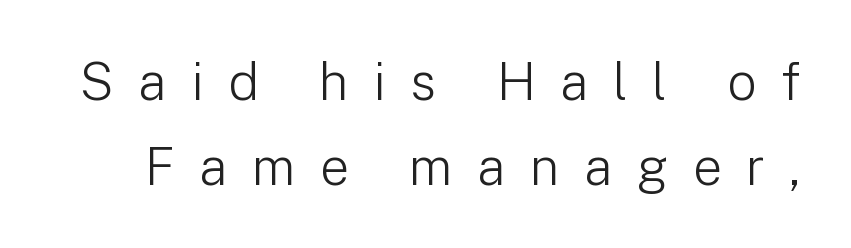
{"serif": "no", "italic": "no", "bold": "no", "weight": "light", "width": "normal", "stroke_contrast": "low", "x_height": "medium", "monospaced": "no", "underline": "no", "line_spacing": "normal", "line_spacing_ratio": 1.64, "letter_spacing": "wide", "letter_spacing_em": 0.46, "glyph_px": 52}
